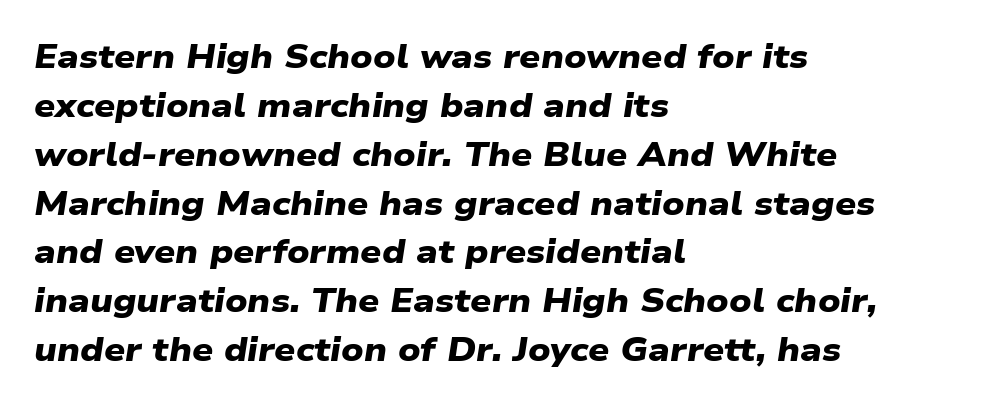
The glyphs are unaccompanied by any horizontal stroke below them. The letters advance in unequal steps, a hallmark of proportional type. These words are printed bold, with thick strokes throughout. The typesetter chose a ragged-right arrangement here. The block of text has a typical density, with ordinary space between rows. Look at the bottom of the vertical strokes: they stop flat, with no serifs.
